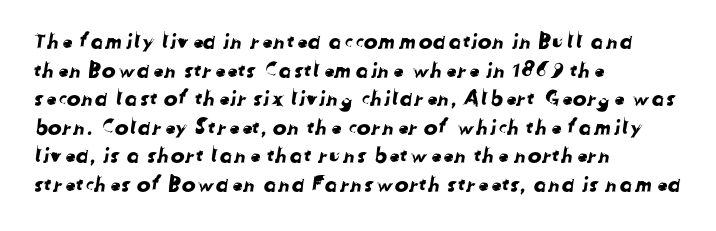
Q: Is the text underlined? A: No.
Q: How is the paragraph aligned? A: Left-aligned.
Q: Is the spacing between letters normal or unusually wide? A: Normal.
Q: Is the spacing between lines tight, normal or loose? A: Normal.
